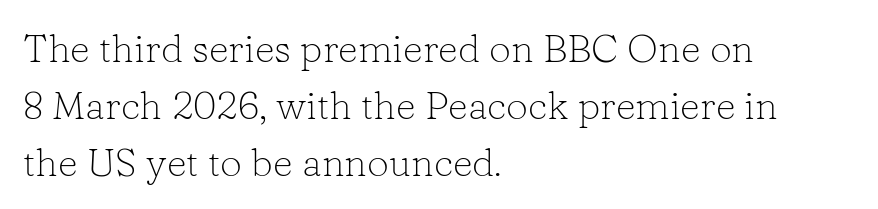
Tracking value appears to be zero — textbook default spacing. The zone under the glyphs is completely vacant. This block has exactly the height ordinary leading produces. This sample is left-justified, so line endings fall wherever the words run out. Spacing verdict: proportional, widths tailored to each character. The lettering holds an erect, upright posture throughout.
